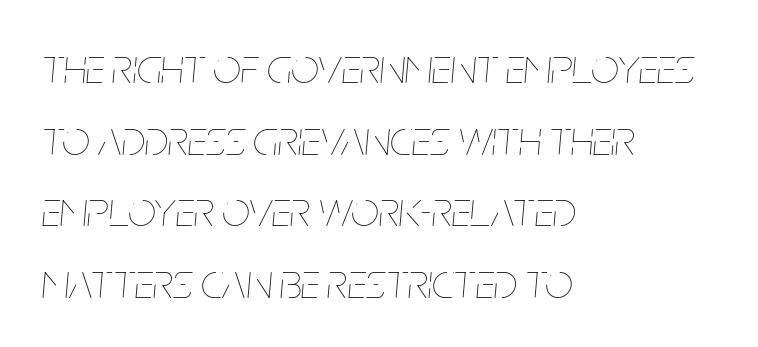
This block has exactly the height ordinary leading produces. Spacing verdict: proportional, widths tailored to each character. The letters look calm and open, with moderate or lighter stems. The typography opts for an oblique posture over an upright one. Look at the tracking — it's just the regular setting, nothing added. The gap between lines stays unmarked.
